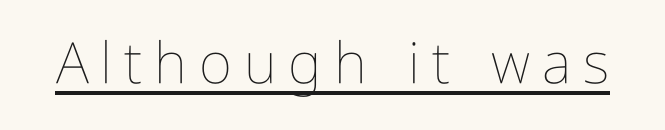
The image shows 57 px thin, condensed type, upright; set unusually wide letter spacing (+0.21 em), underlined; low stroke contrast and a medium x-height.
